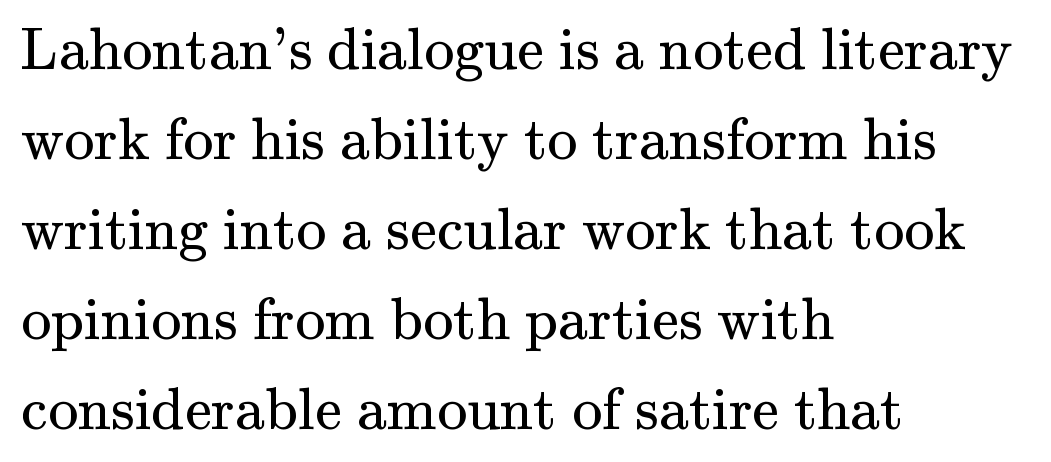
{"serif": "yes", "italic": "no", "bold": "no", "weight": "regular", "width": "normal", "stroke_contrast": "medium", "x_height": "small", "monospaced": "no", "underline": "no", "align": "left", "line_spacing": "normal", "line_spacing_ratio": 1.5, "letter_spacing": "normal", "letter_spacing_em": 0.0, "glyph_px": 60}
